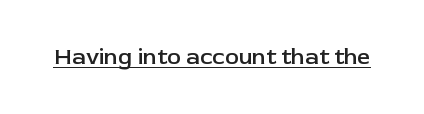
Q: Is the text bold? A: Semi-bold.
Q: Is the text italic (slanted)? A: No, it is upright.
Q: Is the text underlined? A: Yes.
Q: Is the spacing between letters normal or unusually wide? A: Normal.
